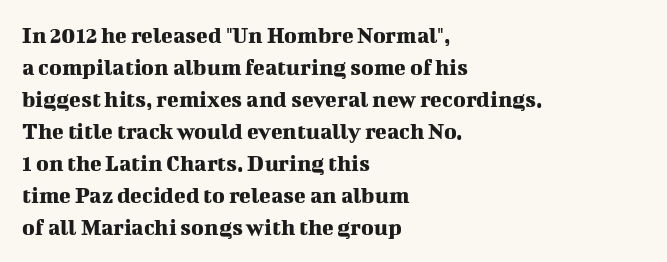
Q: Is the text italic (slanted)? A: No, it is upright.
Q: Is the text underlined? A: No.
Q: How is the paragraph aligned? A: Left-aligned.
Q: Is the spacing between letters normal or unusually wide? A: Normal.
Q: Is the spacing between lines tight, normal or loose? A: Normal.
